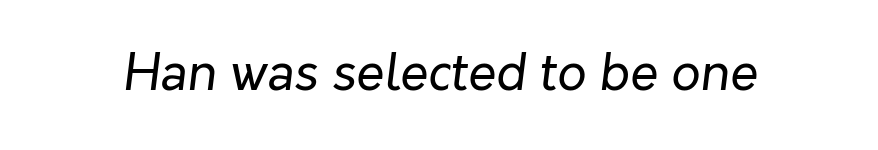
{"italic": "yes", "lean": "right", "slant_degrees": 7, "bold": "no", "weight": "regular", "width": "normal", "stroke_contrast": "low", "x_height": "medium", "monospaced": "no", "underline": "no", "letter_spacing": "normal", "letter_spacing_em": 0.0, "glyph_px": 51}
